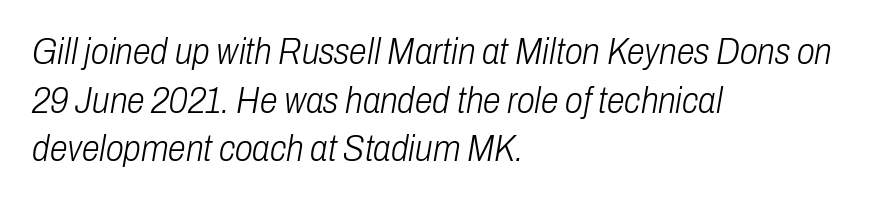
Q: Is the text bold? A: No.
Q: Is the text italic (slanted)? A: Yes, it leans right by about 10 degrees.
Q: Is the text underlined? A: No.
Q: How is the paragraph aligned? A: Left-aligned.
Q: Is the spacing between letters normal or unusually wide? A: Normal.
Q: Is the spacing between lines tight, normal or loose? A: Normal.
Q: Width (condensed, normal, or wide)? A: Condensed.
Q: Stroke contrast? A: Low.
Q: x-height? A: Medium.
Q: Monospaced? A: No.
